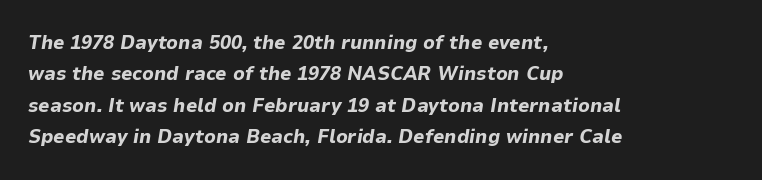
Q: Is the text bold? A: Yes.
Q: Is the text italic (slanted)? A: Yes, it leans right by about 9 degrees.
Q: Is the text underlined? A: No.
Q: How is the paragraph aligned? A: Left-aligned.
Q: Is the spacing between letters normal or unusually wide? A: Normal.
Q: Is the spacing between lines tight, normal or loose? A: Normal.
